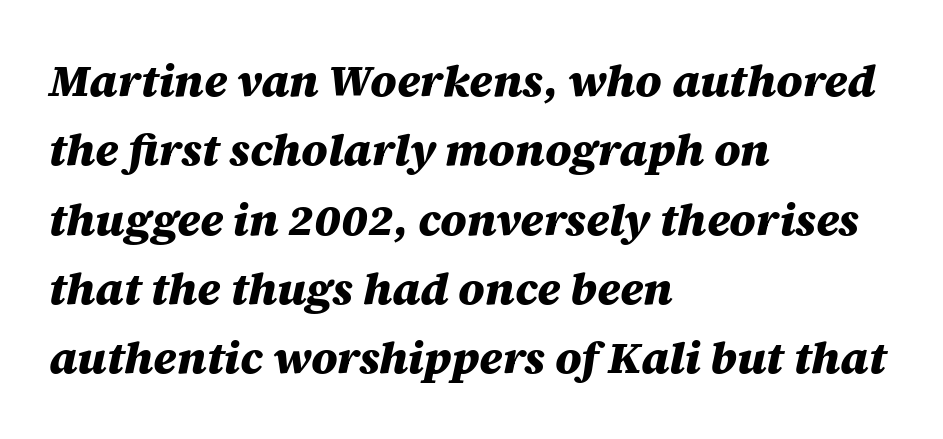
{"italic": "yes", "lean": "right", "slant_degrees": 12, "bold": "yes", "weight": "heavy", "width": "normal", "stroke_contrast": "medium", "x_height": "large", "monospaced": "no", "underline": "no", "align": "left", "line_spacing": "normal", "line_spacing_ratio": 1.54, "letter_spacing": "normal", "letter_spacing_em": 0.0, "glyph_px": 45}
